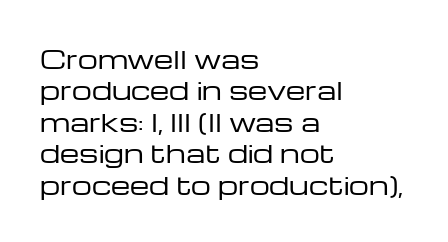
{"italic": "no", "bold": "no", "underline": "no", "align": "left", "line_spacing": "normal", "line_spacing_ratio": 1.26, "letter_spacing": "normal", "letter_spacing_em": 0.0, "glyph_px": 25}
